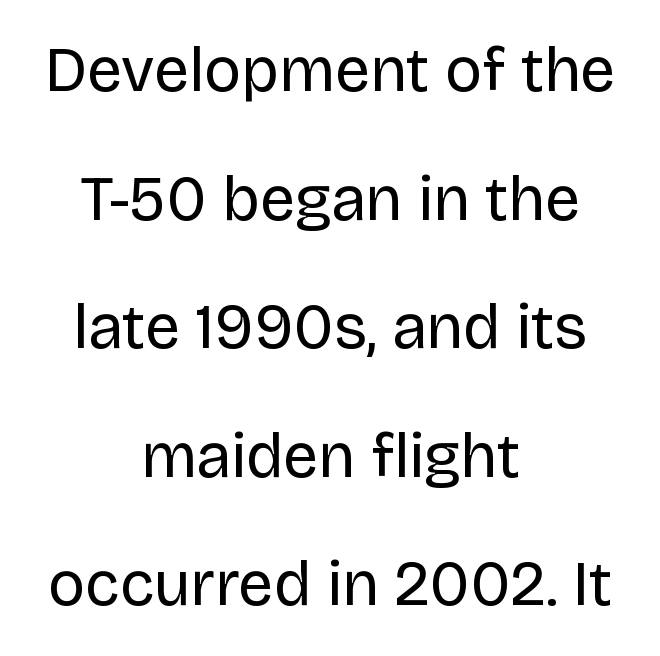
Q: Is the text bold? A: No.
Q: Is the text italic (slanted)? A: No, it is upright.
Q: Is the typeface a serif or a sans-serif typeface? A: Sans-serif.
Q: Is the text underlined? A: No.
Q: How is the paragraph aligned? A: Centered.
Q: Is the spacing between letters normal or unusually wide? A: Normal.
Q: Is the spacing between lines tight, normal or loose? A: Loose.
Q: Width (condensed, normal, or wide)? A: Normal.
Q: Stroke contrast? A: Low.
Q: x-height? A: Large.
Q: Monospaced? A: No.
